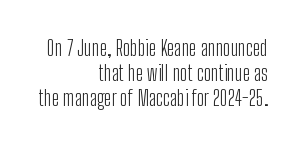
The image shows 21 px text type, upright; set right-aligned, line spacing 1.2x, normal letter spacing, not underlined.
